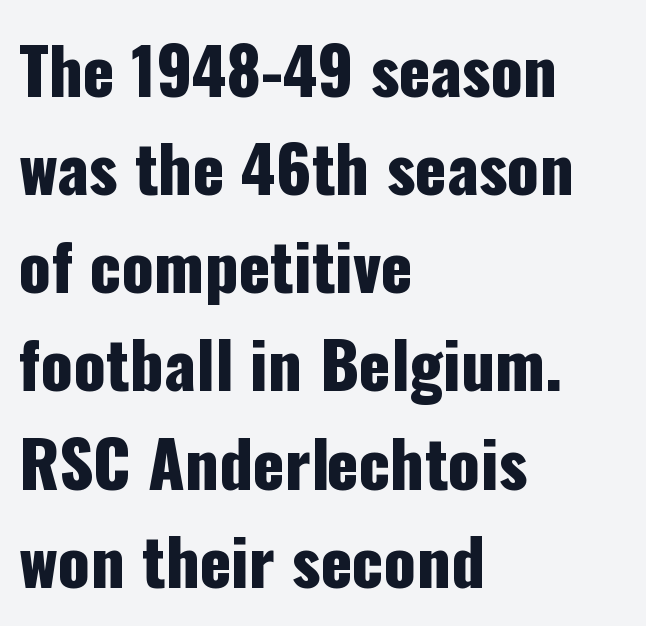
Between one letter and the next there's only the usual sliver of space. Plain, unruled lines of type. The letters stand upright; this is a roman face. Typeset ragged right — the left edge is the straight one. Does the leading feel generous? No, just average. Proportional: the letters do not fall into vertical columns.
